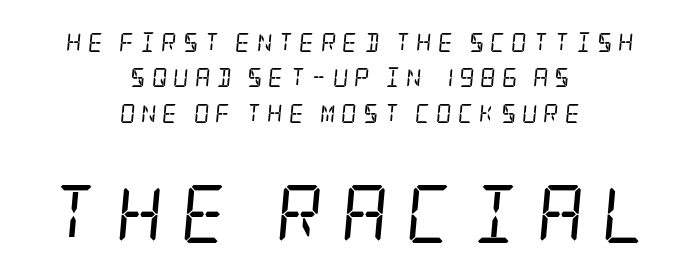
Q: Is the text bold? A: No.
Q: Is the text italic (slanted)? A: Yes, it leans right by about 5 degrees.
Q: Is the typeface a serif or a sans-serif typeface? A: Serif.
Q: Is the text underlined? A: No.
Q: How is the paragraph aligned? A: Centered.
Q: Is the spacing between letters normal or unusually wide? A: Unusually wide.
Q: Which block of text is set in a larger size, the first (top) or the second (bottom)? A: The second (bottom) one.
Q: Width (condensed, normal, or wide)? A: Condensed.
Q: Stroke contrast? A: Low.
Q: x-height? A: Large.
